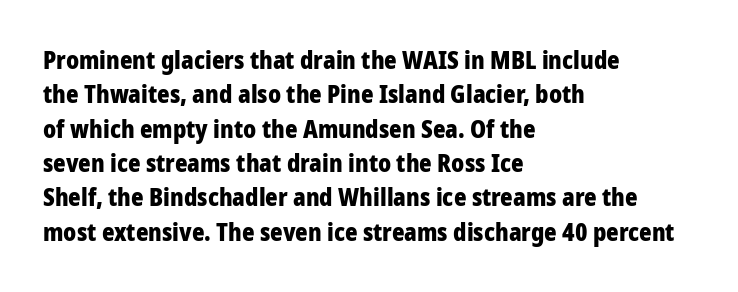
{"italic": "no", "bold": "yes", "underline": "no", "align": "left", "line_spacing": "normal", "line_spacing_ratio": 1.43, "letter_spacing": "normal", "letter_spacing_em": 0.0, "glyph_px": 24}
